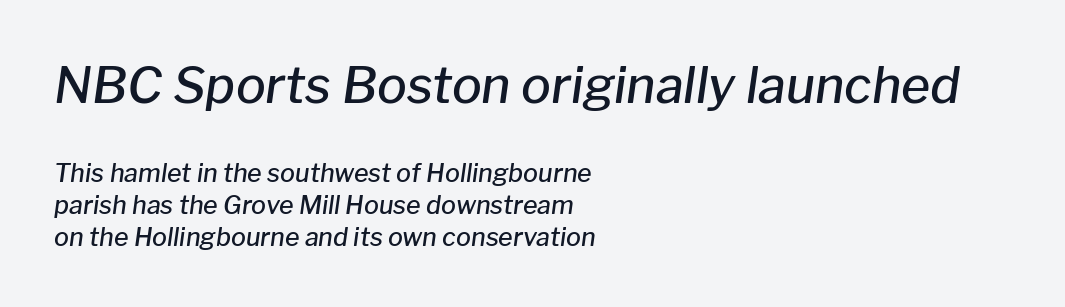
The image shows 50 px semibold type, italic (leaning right); set left-aligned, normal line spacing (1.27x), normal letter spacing, not underlined; the first (top) block is 2.0x larger; low stroke contrast and a medium x-height.
